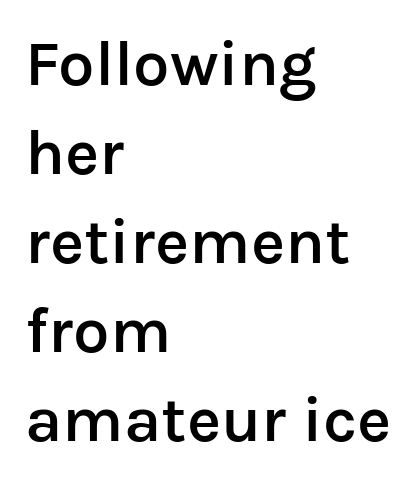
Q: Is the text bold? A: Semi-bold.
Q: Is the text italic (slanted)? A: No, it is upright.
Q: Is the typeface a serif or a sans-serif typeface? A: Sans-serif.
Q: Is the text underlined? A: No.
Q: How is the paragraph aligned? A: Left-aligned.
Q: Is the spacing between letters normal or unusually wide? A: Normal.
Q: Is the spacing between lines tight, normal or loose? A: Normal.
Q: Width (condensed, normal, or wide)? A: Normal.
Q: Stroke contrast? A: Low.
Q: x-height? A: Medium.
Q: Monospaced? A: No.
